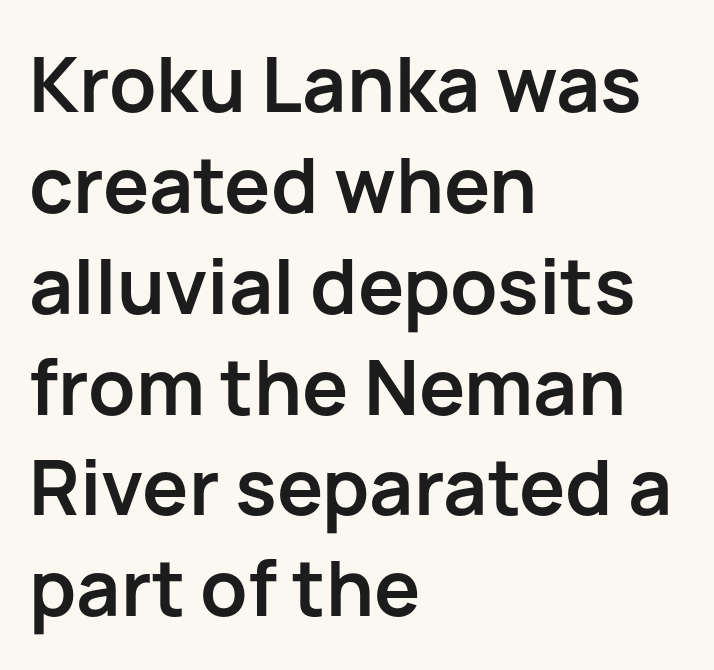
Character widths vary here, with narrow letters taking less room than wide ones. A typesetter would mark this as roman, not italic. The passage shown is emphatically bold. Where is the straight margin? On the left. The passage shown is typeset with a sans-serif family. One glance says typical: line gaps are just what's usual.
